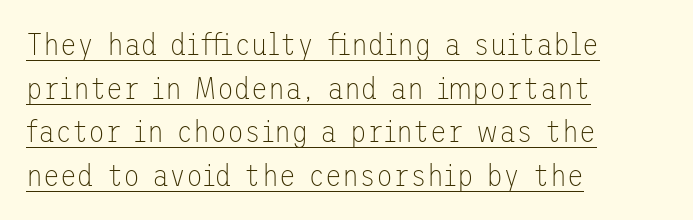
The image shows 31 px thin sans-serif type, upright; set left-aligned, normal line spacing (1.41x), normal letter spacing, underlined; low stroke contrast and a medium x-height.
